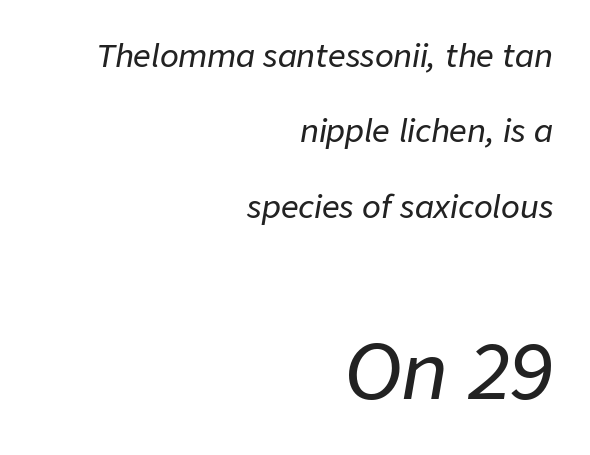
Q: Is the text italic (slanted)? A: Yes, it leans right by about 9 degrees.
Q: Is the text underlined? A: No.
Q: How is the paragraph aligned? A: Right-aligned.
Q: Is the spacing between letters normal or unusually wide? A: Normal.
Q: Is the spacing between lines tight, normal or loose? A: Loose.
Q: Which block of text is set in a larger size, the first (top) or the second (bottom)? A: The second (bottom) one.
Q: Width (condensed, normal, or wide)? A: Normal.
Q: Stroke contrast? A: Low.
Q: x-height? A: Medium.
Q: Monospaced? A: No.
